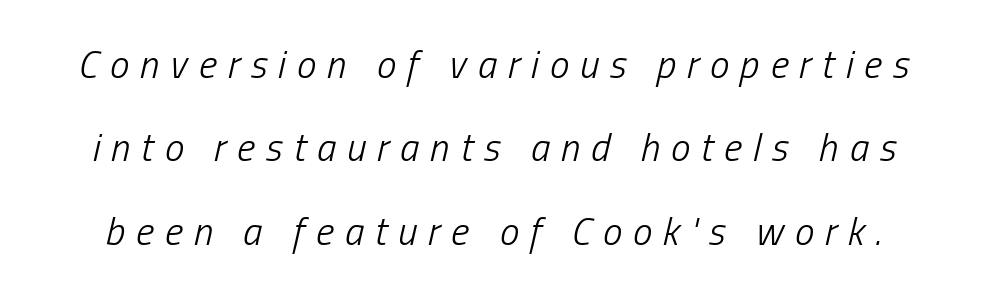
Q: Is the text bold? A: No.
Q: Is the text italic (slanted)? A: Yes, it leans right by about 13 degrees.
Q: Is the text underlined? A: No.
Q: Is the spacing between letters normal or unusually wide? A: Unusually wide.
Q: Is the spacing between lines tight, normal or loose? A: Loose.
Q: Width (condensed, normal, or wide)? A: Condensed.
Q: Stroke contrast? A: Low.
Q: x-height? A: Medium.
Q: Monospaced? A: No.
